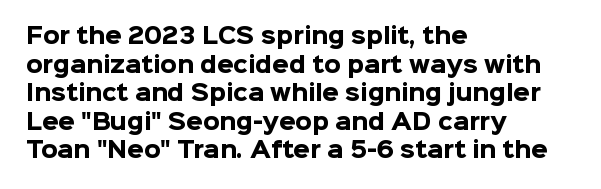
Notice how descenders clear the ascenders below comfortably — that's standard leading. Clear beneath every line of the passage. These lines are set flush left with a ragged right edge. The type sits square on the baseline with zero lean. Each word holds together tightly as a unit, with standard inter-letter gaps.
